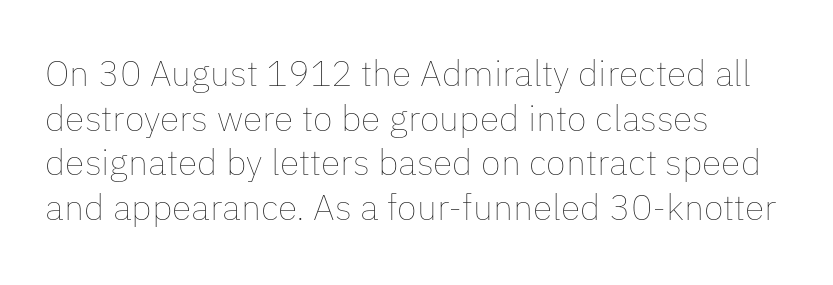
Q: Is the text bold? A: No.
Q: Is the text italic (slanted)? A: No, it is upright.
Q: Is the text underlined? A: No.
Q: How is the paragraph aligned? A: Left-aligned.
Q: Is the spacing between letters normal or unusually wide? A: Normal.
Q: Width (condensed, normal, or wide)? A: Normal.
Q: Stroke contrast? A: Low.
Q: x-height? A: Medium.
Q: Monospaced? A: No.
